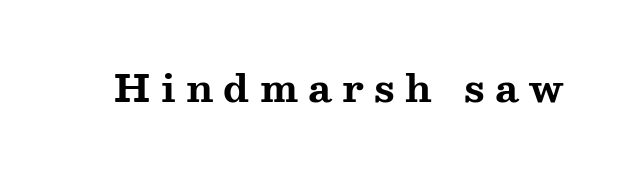
{"serif": "yes", "italic": "no", "bold": "yes", "weight": "bold", "width": "wide", "stroke_contrast": "medium", "x_height": "medium", "monospaced": "no", "underline": "no", "letter_spacing": "wide", "letter_spacing_em": 0.27, "glyph_px": 38}
